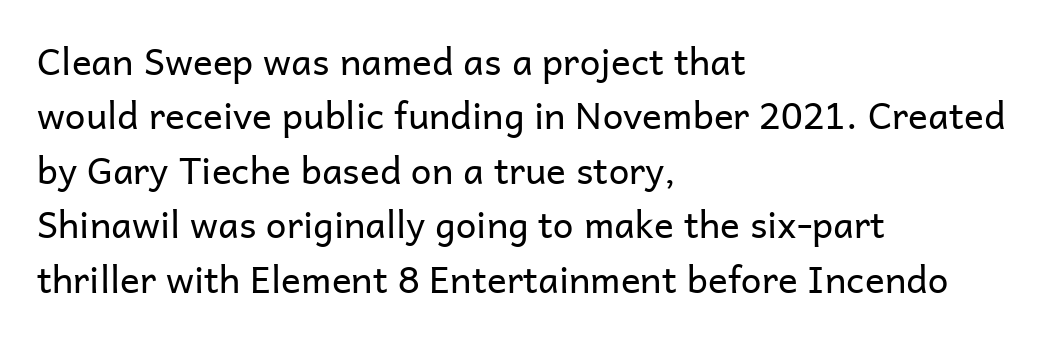
Q: Is the text bold? A: No.
Q: Is the text italic (slanted)? A: No, it is upright.
Q: Is the typeface a serif or a sans-serif typeface? A: Sans-serif.
Q: Is the text underlined? A: No.
Q: How is the paragraph aligned? A: Left-aligned.
Q: Is the spacing between letters normal or unusually wide? A: Normal.
Q: Is the spacing between lines tight, normal or loose? A: Normal.
Q: Width (condensed, normal, or wide)? A: Normal.
Q: Stroke contrast? A: Low.
Q: x-height? A: Medium.
Q: Monospaced? A: No.
